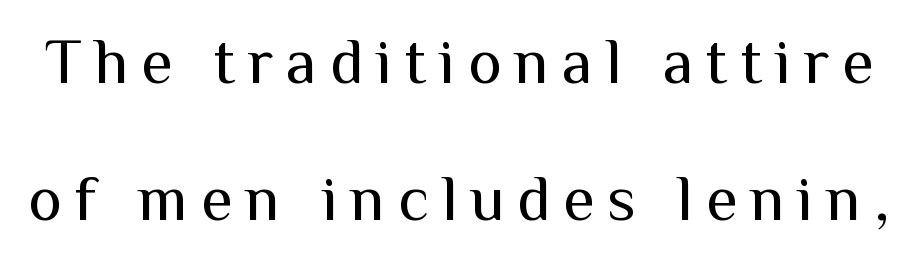
Each new line begins a long way beneath the previous one. A typesetter would mark this as roman, not italic. Varying glyph widths throughout — classic text-font behaviour. Quick note: underline off. The letters look calm and open, with moderate or lighter stems. The horizontal fit of the characters is loose and conspicuously gappy.
